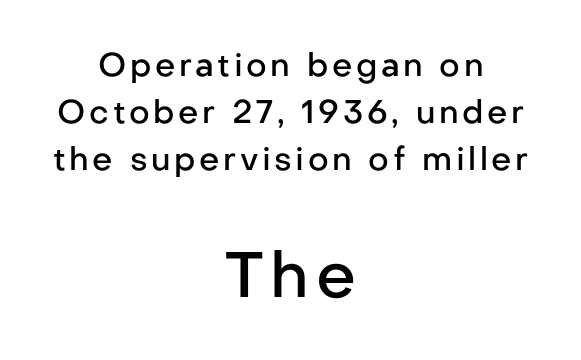
{"serif": "no", "italic": "no", "bold": "semi", "weight": "semibold", "width": "normal", "stroke_contrast": "low", "x_height": "medium", "monospaced": "no", "underline": "no", "align": "center", "line_spacing": "normal", "line_spacing_ratio": 1.47, "larger_block": "second", "size_ratio": 1.97, "glyph_px": 63}
